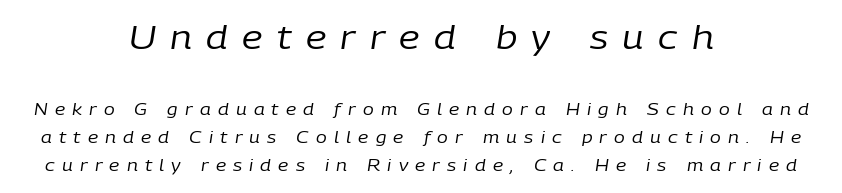
{"italic": "yes", "lean": "right", "slant_degrees": 9, "bold": "no", "weight": "regular", "width": "normal", "stroke_contrast": "low", "x_height": "medium", "monospaced": "no", "underline": "no", "align": "center", "line_spacing_ratio": 1.74, "letter_spacing": "wide", "letter_spacing_em": 0.45, "larger_block": "first", "size_ratio": 2.0, "glyph_px": 32}
